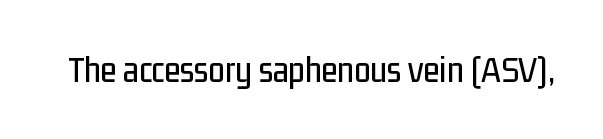
The image shows 37 px condensed sans-serif type, upright; set normal letter spacing, not underlined; low stroke contrast and a medium x-height.
